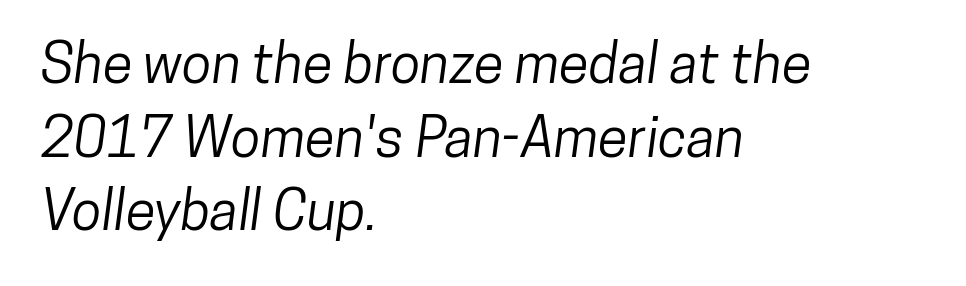
Tracking here is standard; glyphs follow each other at the usual distance. Clear beneath every line of the passage. Leading matches the norm, producing a regular column. Think of a printed novel: that variable character pitch is what you see here. Left-aligned paragraph, ragged on the right. Check where the strokes stop: nothing finishes them off — pure sans.
